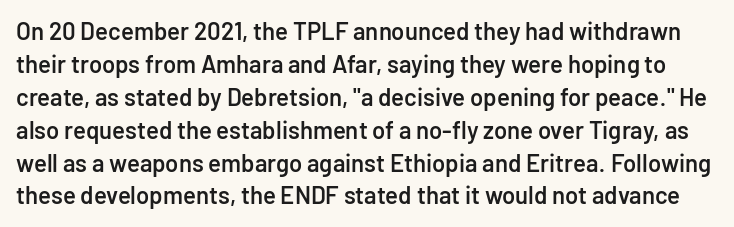
{"italic": "no", "bold": "semi", "underline": "no", "line_spacing": "normal", "line_spacing_ratio": 1.37, "letter_spacing": "normal", "letter_spacing_em": 0.0, "glyph_px": 24}
